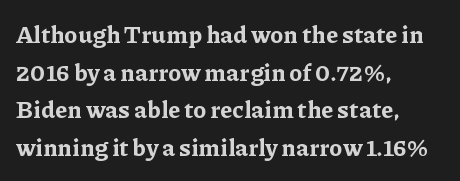
The image shows 24 px bold type, upright; set left-aligned, normal line spacing (1.57x), normal letter spacing, not underlined.
